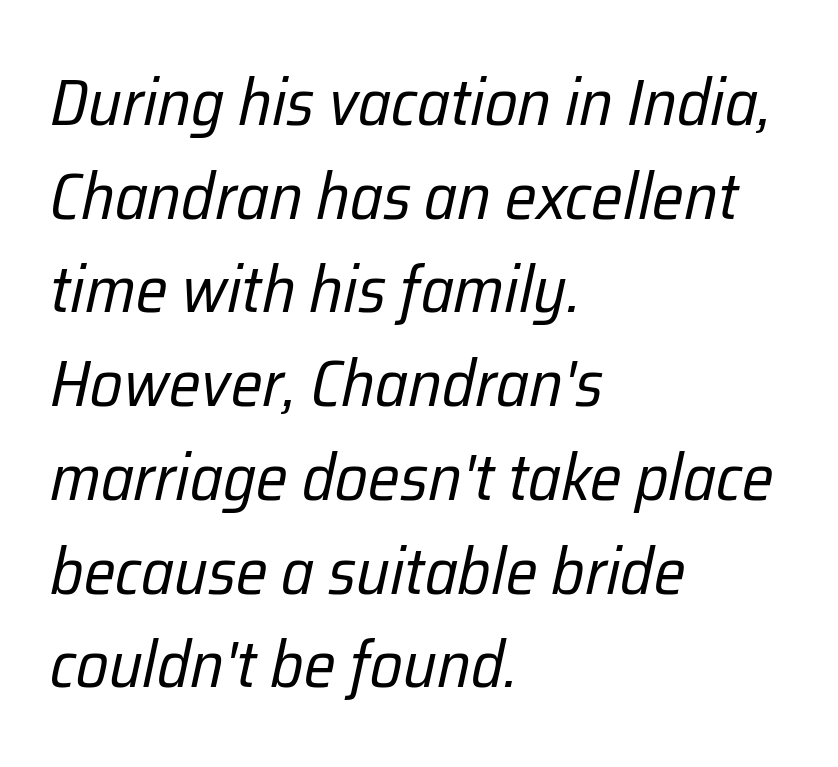
The tracking reads as untouched default to a designer's eye. No heavy texture on the line: the type isn't bold. The block of text has a typical density, with ordinary space between rows. Just letters on the line, the space beneath them empty. Spacing verdict: proportional, widths tailored to each character.
